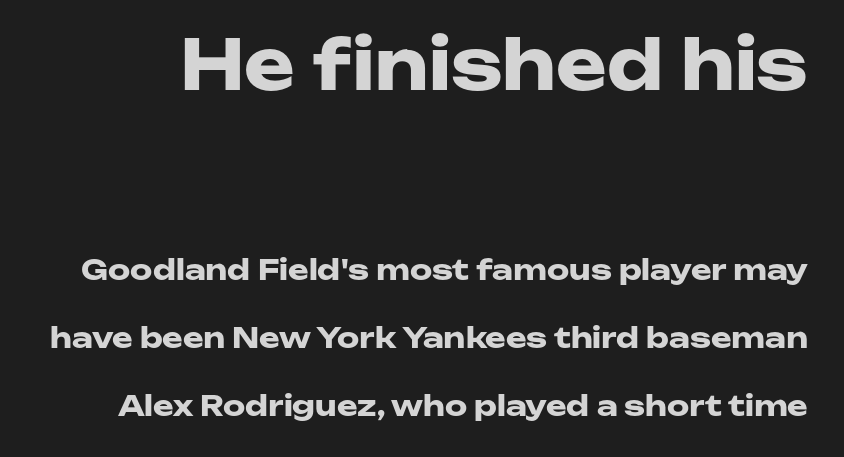
The passage shown is not underscored anywhere. There is no visible air inserted between adjacent glyphs. Reading top to bottom, the characters get smaller at the block break. In terms of posture, this sample is upright.
